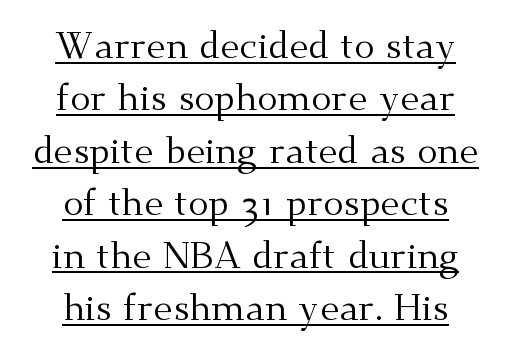
Descenders here cross a horizontal rule under the line. These lines keep a tight, regular rhythm from letter to letter. Stroke thickness stays within the range of a standard reading face or lighter. What kind of face is this? One with serifs. The rows are spaced the way most documents space them.
